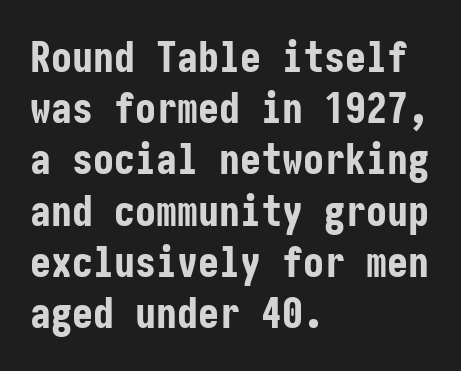
{"serif": "no", "italic": "no", "bold": "yes", "weight": "bold", "width": "condensed", "stroke_contrast": "low", "x_height": "medium", "underline": "no", "align": "left", "line_spacing_ratio": 1.22, "letter_spacing": "normal", "letter_spacing_em": 0.0, "glyph_px": 42}
